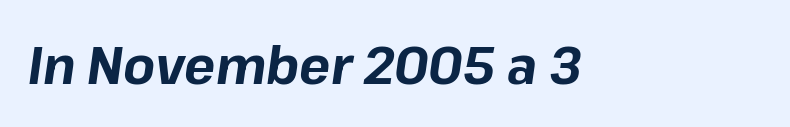
The image shows 52 px bold type, italic (leaning right); set normal letter spacing, not underlined; low stroke contrast and a medium x-height.
